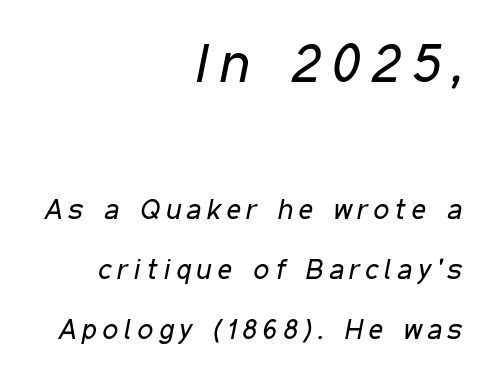
In terms of letterspacing, this is a distinctly airy, spread setting. Lines of text with bare space underneath. The passage shown is typed in a proportional face where columns would drift. Vertically, the passage feels expansive, rows floating well apart. Would a proofreader flag this as italicized? Yes.
